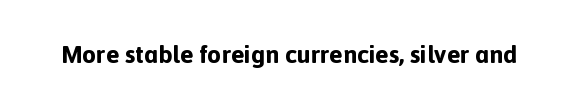
Q: Is the text bold? A: Yes.
Q: Is the text italic (slanted)? A: No, it is upright.
Q: Is the text underlined? A: No.
Q: Is the spacing between letters normal or unusually wide? A: Normal.
